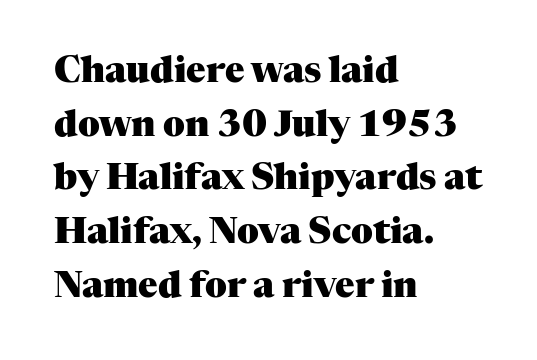
{"serif": "yes", "italic": "no", "bold": "yes", "weight": "heavy", "width": "normal", "stroke_contrast": "medium", "x_height": "medium", "monospaced": "no", "underline": "no", "align": "left", "line_spacing": "normal", "line_spacing_ratio": 1.49, "letter_spacing": "normal", "letter_spacing_em": 0.0, "glyph_px": 36}
